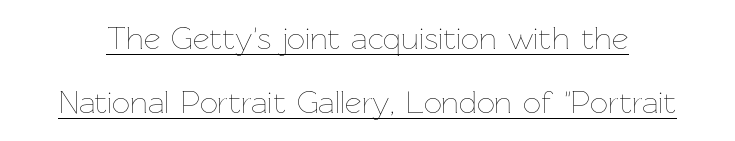
{"italic": "no", "bold": "no", "weight": "thin", "width": "normal", "stroke_contrast": "low", "x_height": "medium", "monospaced": "no", "underline": "yes", "line_spacing": "loose", "line_spacing_ratio": 2.0, "letter_spacing": "normal", "letter_spacing_em": 0.0, "glyph_px": 32}
